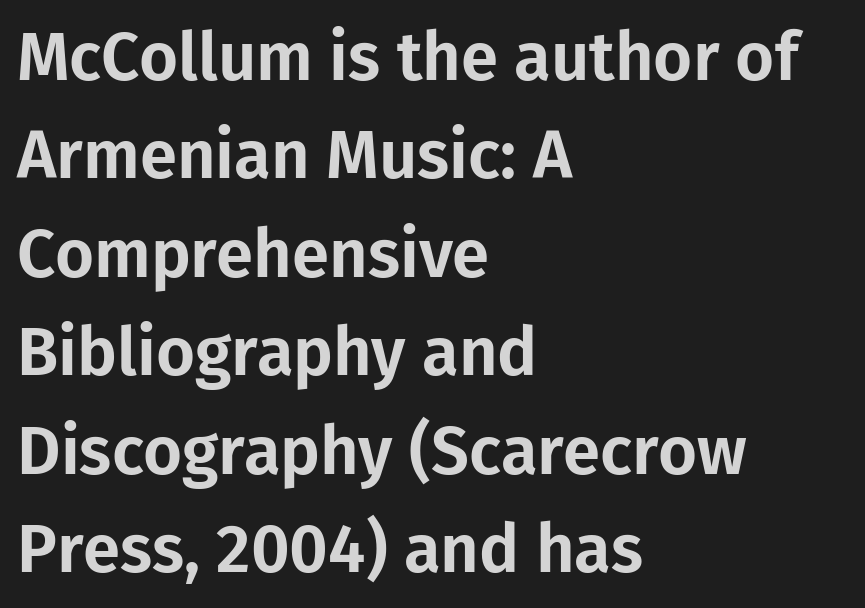
The image shows 67 px sans-serif type, upright; set left-aligned, normal line spacing (1.47x), normal letter spacing, not underlined; low stroke contrast and a medium x-height.
